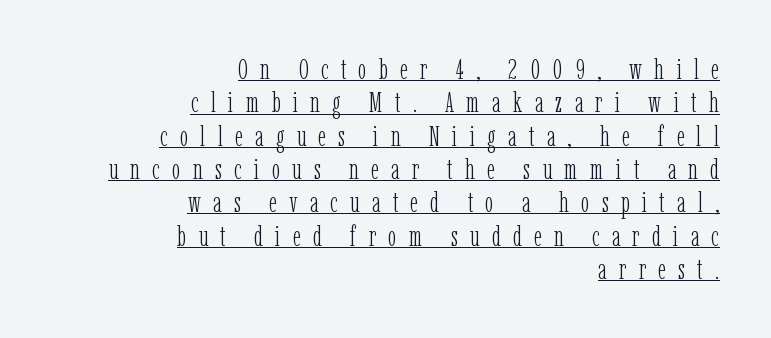
The image shows 28 px light, condensed serif type, upright; set right-aligned, line spacing 1.19x, unusually wide letter spacing (+0.44 em), underlined; low stroke contrast and a medium x-height.
